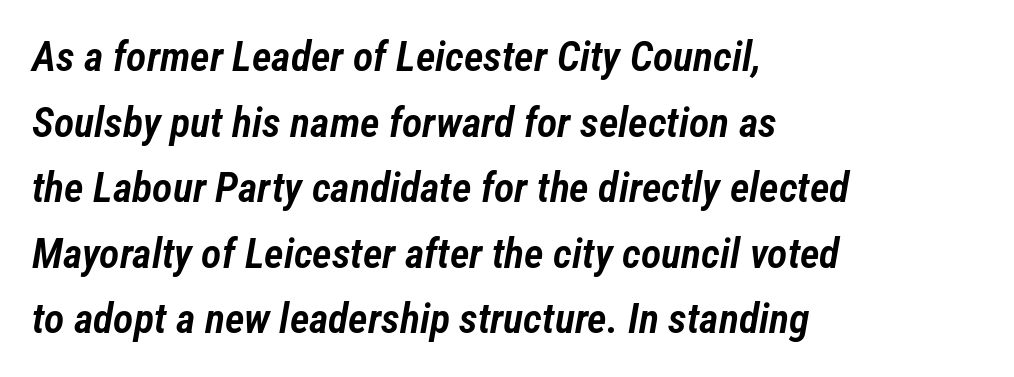
{"italic": "yes", "lean": "right", "slant_degrees": 12, "bold": "semi", "weight": "semibold", "width": "condensed", "stroke_contrast": "low", "x_height": "medium", "monospaced": "no", "underline": "no", "align": "left", "line_spacing": "normal", "line_spacing_ratio": 1.56, "letter_spacing": "normal", "letter_spacing_em": 0.0, "glyph_px": 42}
